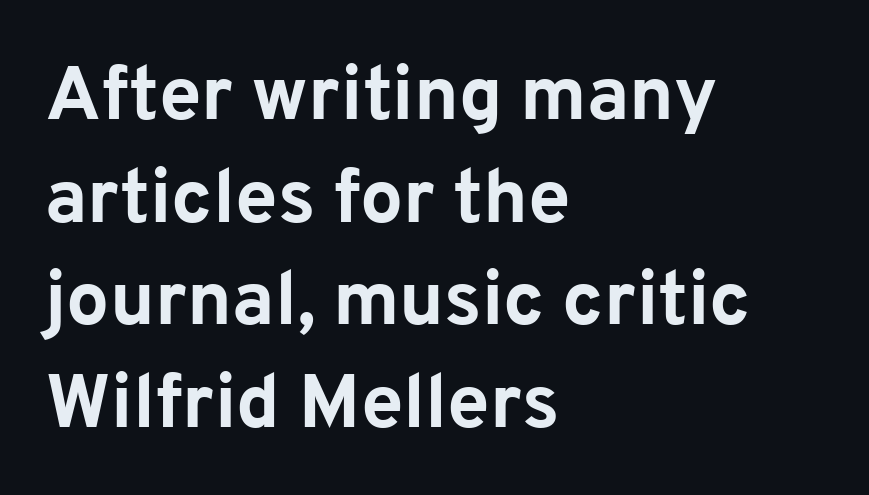
Q: Is the text bold? A: Yes.
Q: Is the text italic (slanted)? A: No, it is upright.
Q: Is the typeface a serif or a sans-serif typeface? A: Sans-serif.
Q: Is the text underlined? A: No.
Q: How is the paragraph aligned? A: Left-aligned.
Q: Is the spacing between letters normal or unusually wide? A: Normal.
Q: Is the spacing between lines tight, normal or loose? A: Normal.
Q: Width (condensed, normal, or wide)? A: Normal.
Q: Stroke contrast? A: Low.
Q: x-height? A: Medium.
Q: Monospaced? A: No.
